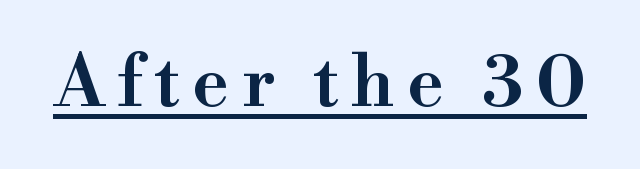
The image shows 72 px semibold serif type, upright; set underlined; high stroke contrast and a small x-height.
